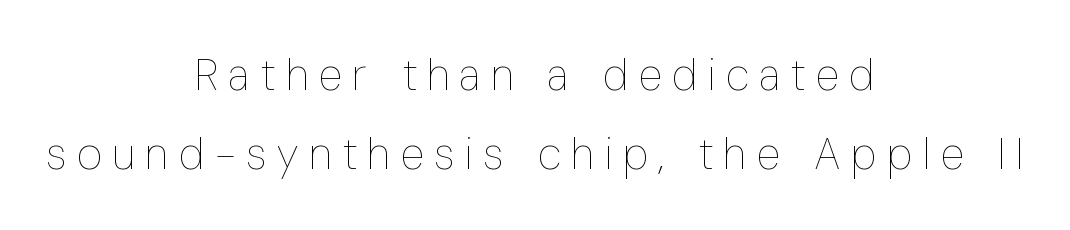
Q: Is the text bold? A: No.
Q: Is the text italic (slanted)? A: No, it is upright.
Q: Is the text underlined? A: No.
Q: How is the paragraph aligned? A: Centered.
Q: Is the spacing between letters normal or unusually wide? A: Unusually wide.
Q: Width (condensed, normal, or wide)? A: Condensed.
Q: Stroke contrast? A: Low.
Q: x-height? A: Medium.
Q: Monospaced? A: No.
